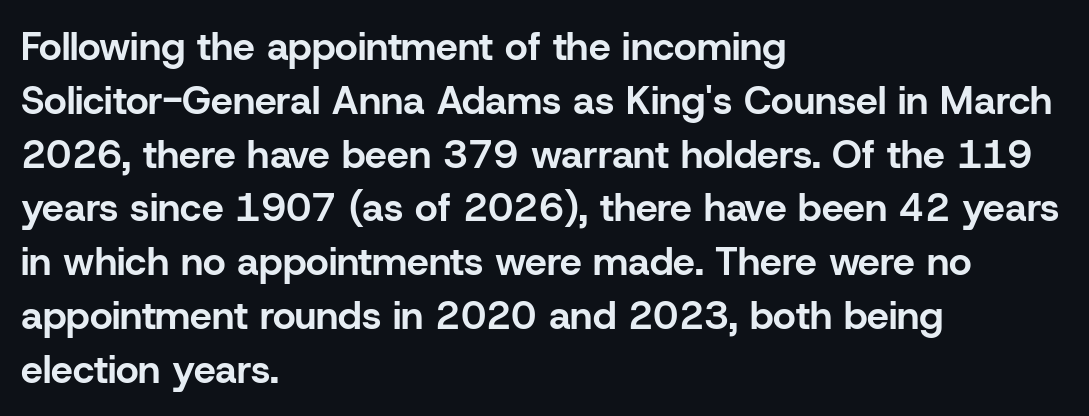
{"serif": "no", "italic": "no", "bold": "yes", "weight": "bold", "width": "normal", "stroke_contrast": "low", "x_height": "medium", "monospaced": "no", "underline": "no", "align": "left", "line_spacing": "normal", "line_spacing_ratio": 1.38, "letter_spacing": "normal", "letter_spacing_em": 0.0, "glyph_px": 39}
